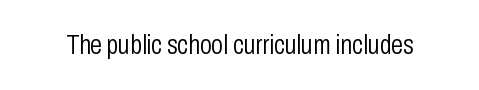
The image shows 27 px text type, upright; set normal letter spacing, not underlined.
